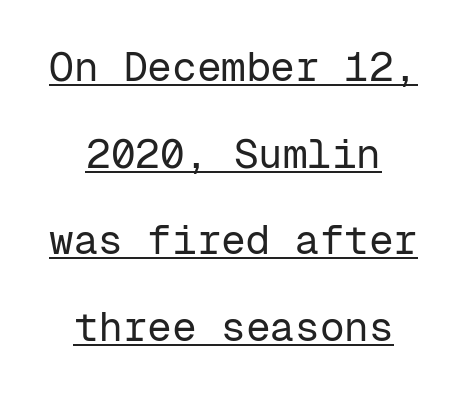
This sample uses an upright cut, with every glyph sitting square on the baseline. Short note: letters normally spaced. A light-to-regular cut is what we see here. The passage shown is typed in a monospace face where columns stay perfectly aligned. Teacher's note: observe the equal gaps on both sides — that is centered alignment. Vertical spacing — loose.
